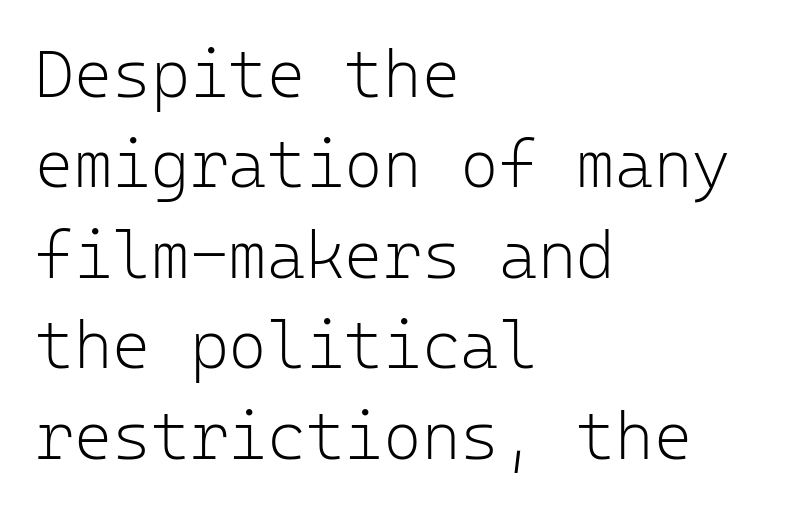
{"serif": "no", "italic": "no", "bold": "no", "weight": "light", "width": "normal", "stroke_contrast": "low", "x_height": "medium", "monospaced": "yes", "underline": "no", "align": "left", "line_spacing": "normal", "line_spacing_ratio": 1.37, "letter_spacing": "normal", "letter_spacing_em": 0.0, "glyph_px": 66}
